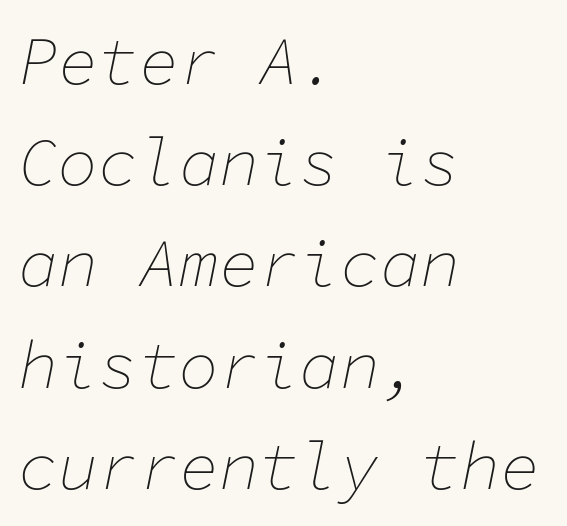
The image shows 67 px thin type, italic (leaning right), monospaced; set left-aligned, normal line spacing (1.51x), normal letter spacing, not underlined; low stroke contrast and a medium x-height.
